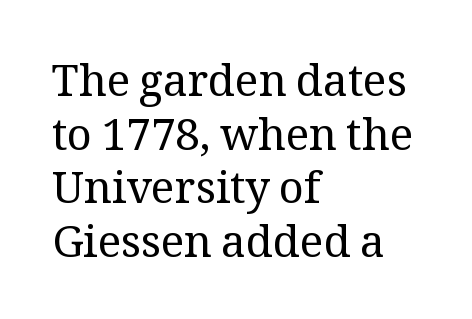
Q: Is the text bold? A: No.
Q: Is the text italic (slanted)? A: No, it is upright.
Q: Is the typeface a serif or a sans-serif typeface? A: Serif.
Q: Is the text underlined? A: No.
Q: How is the paragraph aligned? A: Left-aligned.
Q: Is the spacing between letters normal or unusually wide? A: Normal.
Q: Width (condensed, normal, or wide)? A: Normal.
Q: Stroke contrast? A: Medium.
Q: x-height? A: Medium.
Q: Monospaced? A: No.
